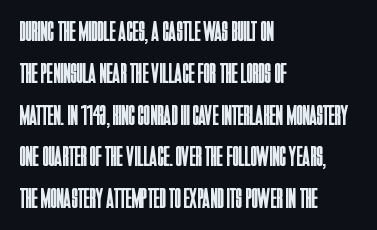
Q: Is the text bold? A: No.
Q: Is the text italic (slanted)? A: No, it is upright.
Q: Is the typeface a serif or a sans-serif typeface? A: Sans-serif.
Q: Is the text underlined? A: No.
Q: How is the paragraph aligned? A: Left-aligned.
Q: Is the spacing between letters normal or unusually wide? A: Normal.
Q: Is the spacing between lines tight, normal or loose? A: Normal.
Q: Width (condensed, normal, or wide)? A: Condensed.
Q: Stroke contrast? A: Low.
Q: x-height? A: Large.
Q: Monospaced? A: No.
